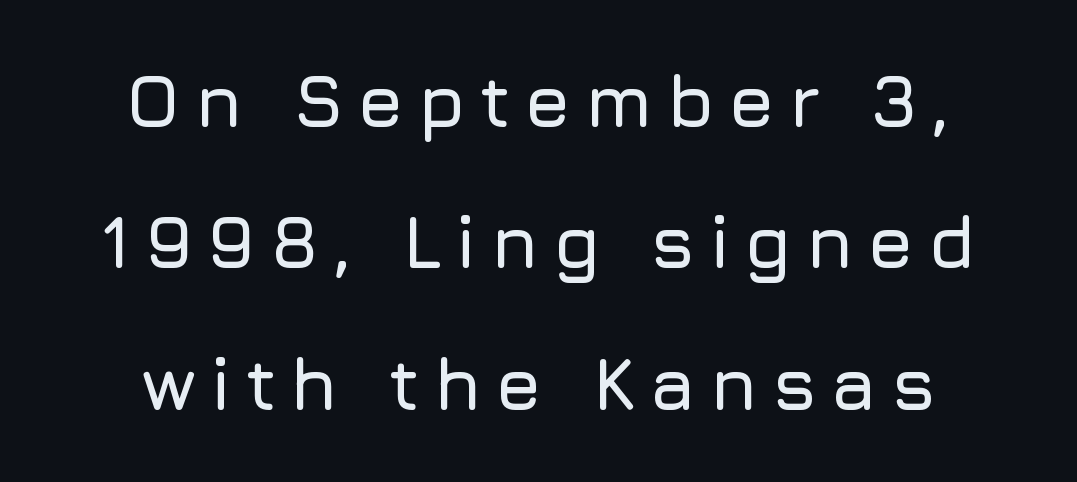
{"serif": "no", "italic": "no", "width": "normal", "stroke_contrast": "low", "x_height": "medium", "monospaced": "no", "underline": "no", "line_spacing": "loose", "line_spacing_ratio": 1.91, "glyph_px": 74}
